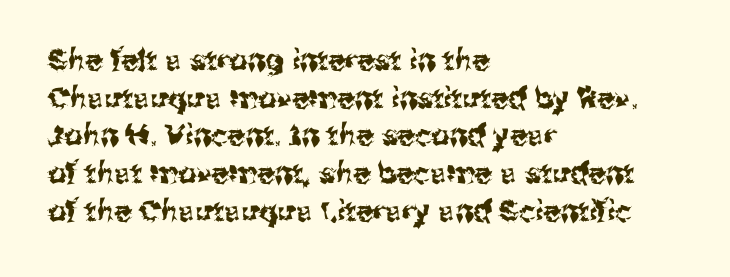
Q: Is the text italic (slanted)? A: No, it is upright.
Q: Is the typeface a serif or a sans-serif typeface? A: Sans-serif.
Q: Is the text underlined? A: No.
Q: How is the paragraph aligned? A: Left-aligned.
Q: Is the spacing between letters normal or unusually wide? A: Normal.
Q: Is the spacing between lines tight, normal or loose? A: Normal.
Q: Width (condensed, normal, or wide)? A: Normal.
Q: Stroke contrast? A: Medium.
Q: x-height? A: Medium.
Q: Monospaced? A: No.
